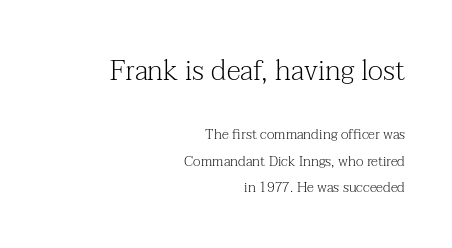
Q: Is the text bold? A: No.
Q: Is the text italic (slanted)? A: No, it is upright.
Q: Is the typeface a serif or a sans-serif typeface? A: Serif.
Q: Is the text underlined? A: No.
Q: How is the paragraph aligned? A: Right-aligned.
Q: Is the spacing between letters normal or unusually wide? A: Normal.
Q: Which block of text is set in a larger size, the first (top) or the second (bottom)? A: The first (top) one.
Q: Width (condensed, normal, or wide)? A: Normal.
Q: Stroke contrast? A: Medium.
Q: x-height? A: Medium.
Q: Monospaced? A: No.
